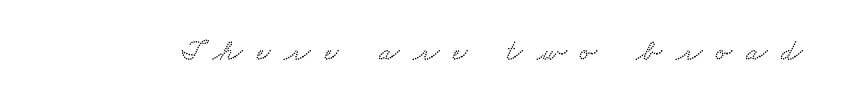
The image shows 30 px wide type; set unusually wide letter spacing (+0.47 em), not underlined; low stroke contrast and a small x-height.
